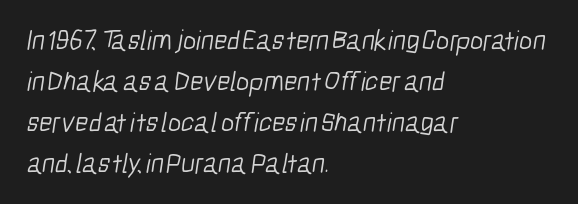
{"serif": "no", "bold": "no", "weight": "light", "width": "condensed", "stroke_contrast": "low", "x_height": "medium", "monospaced": "no", "underline": "no", "align": "left", "line_spacing": "normal", "line_spacing_ratio": 1.46, "letter_spacing": "normal", "letter_spacing_em": 0.0, "glyph_px": 28}
